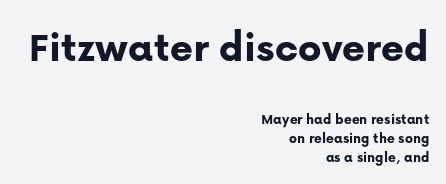
{"serif": "no", "italic": "no", "bold": "yes", "weight": "bold", "width": "normal", "stroke_contrast": "low", "x_height": "medium", "monospaced": "no", "underline": "no", "align": "right", "line_spacing": "normal", "line_spacing_ratio": 1.28, "letter_spacing": "normal", "letter_spacing_em": 0.0, "larger_block": "first", "size_ratio": 2.93, "glyph_px": 44}
